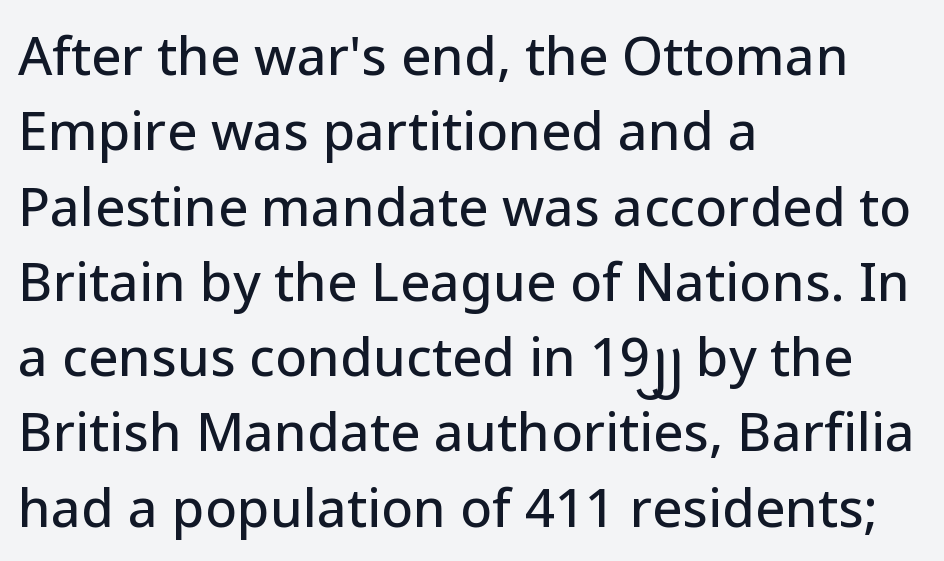
The image shows 53 px sans-serif type, upright; set left-aligned, normal line spacing (1.42x), normal letter spacing, not underlined; low stroke contrast and a medium x-height.
